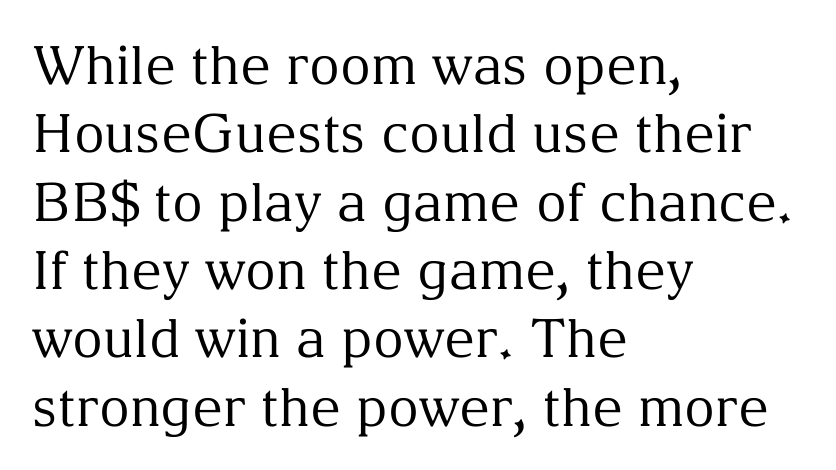
Q: Is the text bold? A: No.
Q: Is the text italic (slanted)? A: No, it is upright.
Q: Is the typeface a serif or a sans-serif typeface? A: Serif.
Q: Is the text underlined? A: No.
Q: How is the paragraph aligned? A: Left-aligned.
Q: Is the spacing between letters normal or unusually wide? A: Normal.
Q: Is the spacing between lines tight, normal or loose? A: Normal.
Q: Width (condensed, normal, or wide)? A: Normal.
Q: Stroke contrast? A: Medium.
Q: x-height? A: Medium.
Q: Monospaced? A: No.
